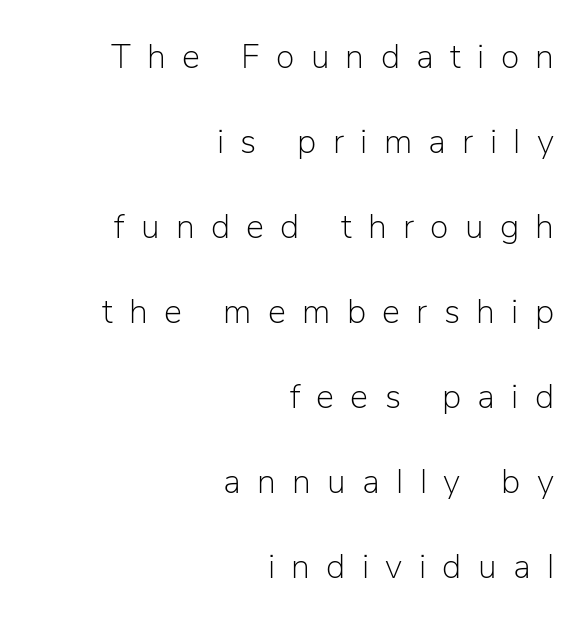
Q: Is the text bold? A: No.
Q: Is the text italic (slanted)? A: No, it is upright.
Q: Is the typeface a serif or a sans-serif typeface? A: Sans-serif.
Q: Is the text underlined? A: No.
Q: How is the paragraph aligned? A: Right-aligned.
Q: Is the spacing between letters normal or unusually wide? A: Unusually wide.
Q: Is the spacing between lines tight, normal or loose? A: Loose.
Q: Width (condensed, normal, or wide)? A: Normal.
Q: Stroke contrast? A: Low.
Q: x-height? A: Medium.
Q: Monospaced? A: No.
